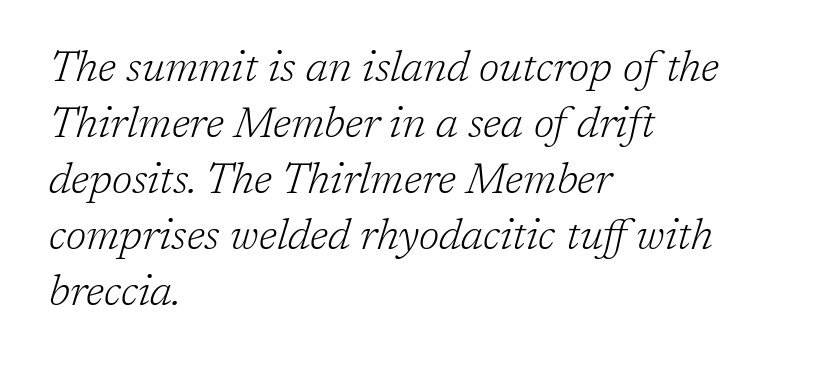
{"serif": "yes", "italic": "yes", "lean": "right", "slant_degrees": 17, "bold": "no", "weight": "light", "width": "normal", "stroke_contrast": "low", "x_height": "medium", "monospaced": "no", "underline": "no", "align": "left", "line_spacing": "normal", "line_spacing_ratio": 1.3, "letter_spacing": "normal", "letter_spacing_em": 0.0, "glyph_px": 43}
